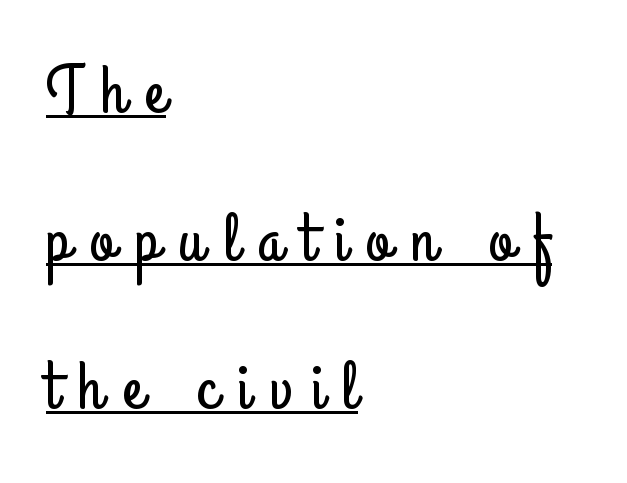
{"serif": "no", "width": "condensed", "stroke_contrast": "low", "x_height": "small", "monospaced": "no", "underline": "yes", "align": "left", "line_spacing": "loose", "line_spacing_ratio": 2.18, "letter_spacing": "wide", "letter_spacing_em": 0.29, "glyph_px": 68}
